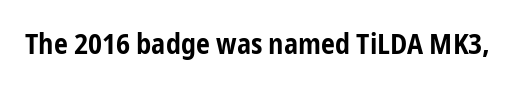
Q: Is the text bold? A: Yes.
Q: Is the text italic (slanted)? A: No, it is upright.
Q: Is the typeface a serif or a sans-serif typeface? A: Sans-serif.
Q: Is the text underlined? A: No.
Q: Is the spacing between letters normal or unusually wide? A: Normal.
Q: Width (condensed, normal, or wide)? A: Condensed.
Q: Stroke contrast? A: Low.
Q: x-height? A: Medium.
Q: Monospaced? A: No.
